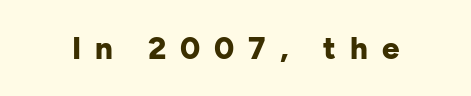
Do the characters align in a grid? No, the font is proportional. In terms of letterform style, serifs are entirely absent. Any mark beneath the type? The region is blank. The sample has been set heavy, in full bold.
